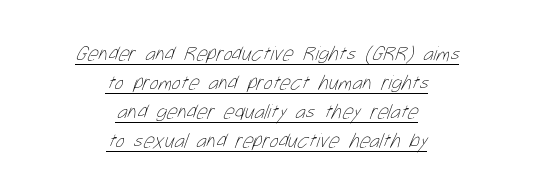
Q: Is the text bold? A: No.
Q: Is the text underlined? A: Yes.
Q: How is the paragraph aligned? A: Centered.
Q: Is the spacing between letters normal or unusually wide? A: Normal.
Q: Is the spacing between lines tight, normal or loose? A: Normal.
